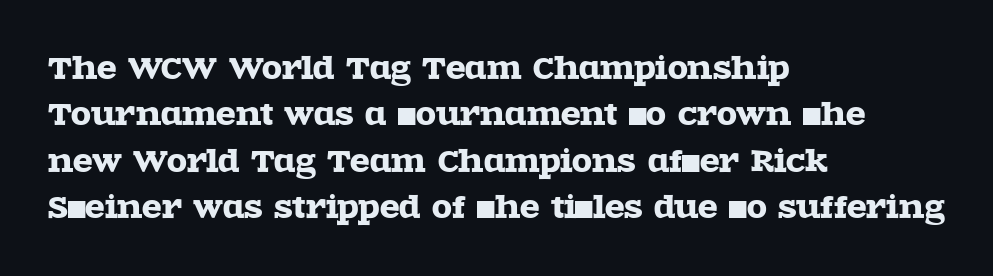
Underline: absent. Which margin do the lines hug? The left one — the right edge is uneven. The type is set solid horizontally, with unmodified tracking. Upright lettering throughout.
